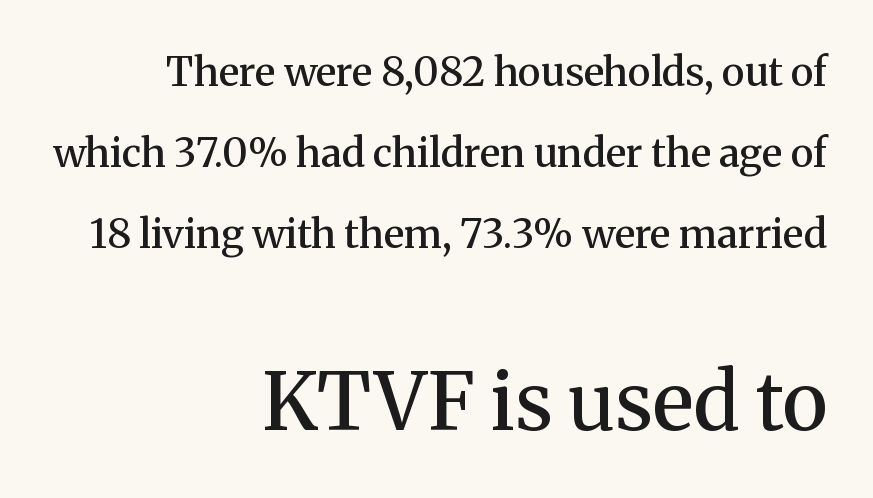
Q: Is the text bold? A: Semi-bold.
Q: Is the text italic (slanted)? A: No, it is upright.
Q: Is the typeface a serif or a sans-serif typeface? A: Serif.
Q: Is the text underlined? A: No.
Q: How is the paragraph aligned? A: Right-aligned.
Q: Is the spacing between letters normal or unusually wide? A: Normal.
Q: Is the spacing between lines tight, normal or loose? A: Loose.
Q: Which block of text is set in a larger size, the first (top) or the second (bottom)? A: The second (bottom) one.
Q: Width (condensed, normal, or wide)? A: Normal.
Q: Stroke contrast? A: Medium.
Q: x-height? A: Medium.
Q: Monospaced? A: No.
